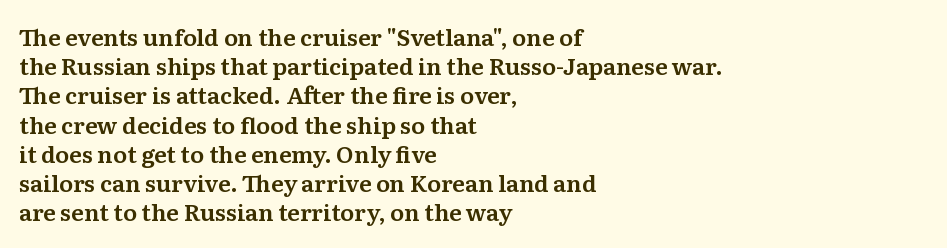
Interline gaps are of average width in this sample. Short note: letters normally spaced. Posture: vertical. The strip under each line holds only bare page. Which margin do the lines hug? The left one — the right edge is uneven.
